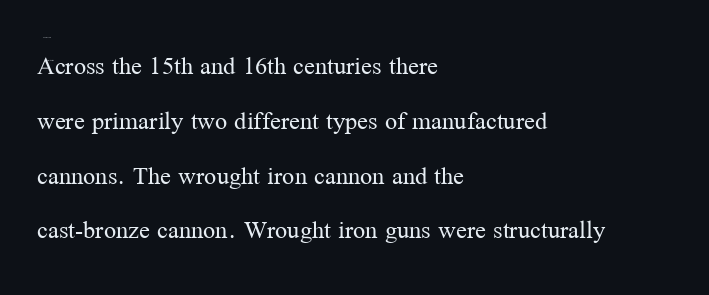
The image shows 27 px text type, upright; set left-aligned, loose line spacing (2.03x), normal letter spacing, not underlined.
